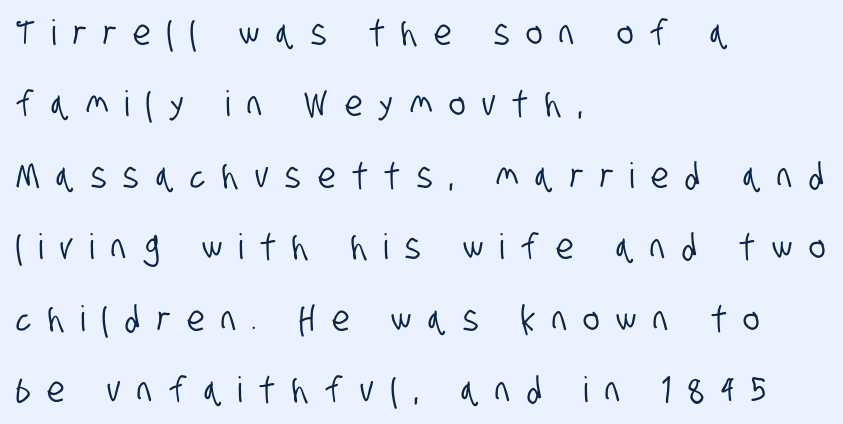
Spacing between characters has been opened up far beyond the box default. Think of a printed novel: that variable character pitch is what you see here. Each line starts at the same left margin while the right side varies. Just letters on the line, the space beneath them empty. Stroke terminals: plain, sans-serif.
